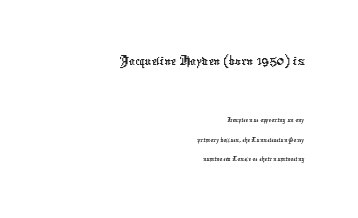
A typesetter would call this leading conventional body-copy spacing. Is this a sans? Yes — the strokes have no serifs. These lines stack with their right ends in a neat column. Top chunk: large. Bottom chunk: small. What stands out about the letter spacing? Nothing — it is the standard amount.
